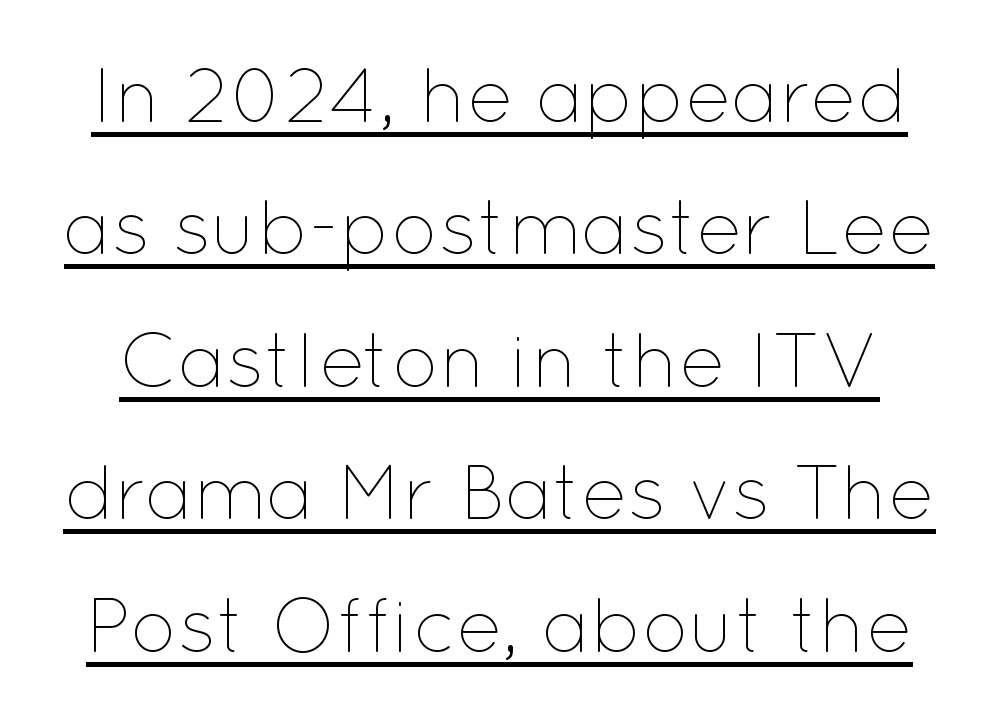
Q: Is the text bold? A: No.
Q: Is the text italic (slanted)? A: No, it is upright.
Q: Is the text underlined? A: Yes.
Q: Is the spacing between letters normal or unusually wide? A: Normal.
Q: Width (condensed, normal, or wide)? A: Normal.
Q: Stroke contrast? A: Low.
Q: x-height? A: Medium.
Q: Monospaced? A: No.
